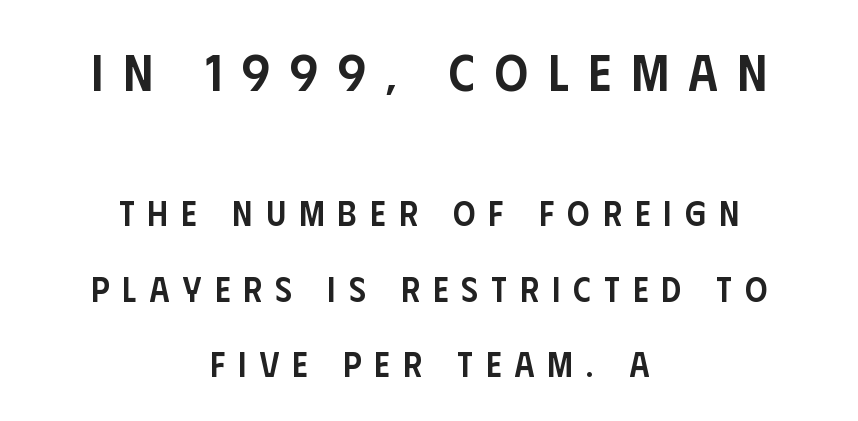
{"serif": "no", "italic": "no", "bold": "semi", "weight": "semibold", "width": "condensed", "stroke_contrast": "low", "x_height": "large", "monospaced": "no", "underline": "no", "align": "center", "line_spacing": "loose", "line_spacing_ratio": 2.15, "letter_spacing": "wide", "letter_spacing_em": 0.38, "larger_block": "first", "size_ratio": 1.49, "glyph_px": 52}
